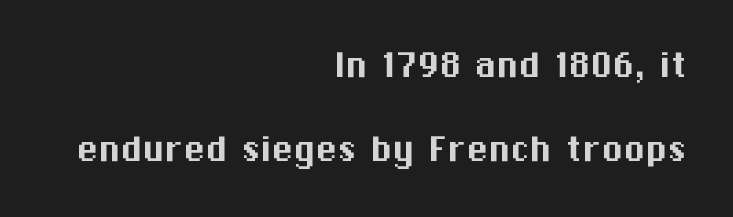
Do the characters align in a grid? No, the font is proportional. Tracking value appears to be zero — textbook default spacing. Right-aligned paragraph, ragged on the left. Descenders are the only things crossing below the line. Grotesque or geometric, the face here clearly has no serifs. This is roman type, the default non-slanted kind.
